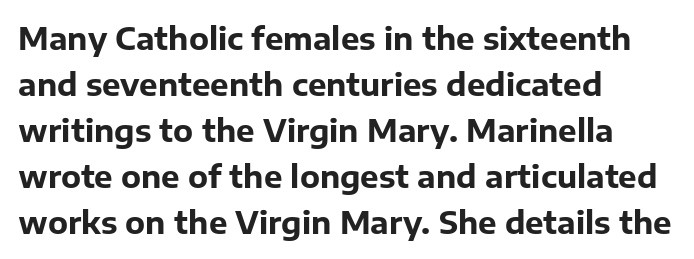
{"serif": "no", "italic": "no", "bold": "yes", "weight": "bold", "width": "normal", "stroke_contrast": "low", "x_height": "medium", "monospaced": "no", "underline": "no", "align": "left", "line_spacing": "normal", "line_spacing_ratio": 1.48, "letter_spacing": "normal", "letter_spacing_em": 0.0, "glyph_px": 31}
